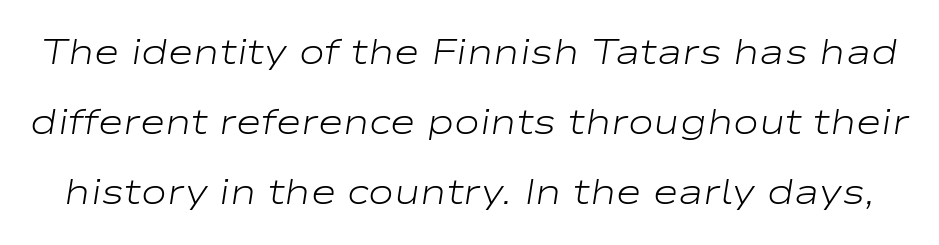
The image shows 35 px light, wide type, italic (leaning right); set loose line spacing (2.0x), normal letter spacing, not underlined; low stroke contrast and a medium x-height.
